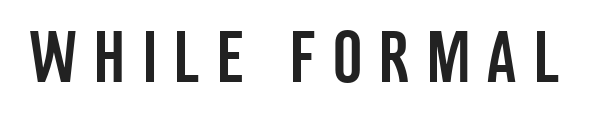
The space directly below the letters is spotless. The face used here is proportionally spaced, like ordinary book or web type. Glyph-to-glyph distance is far greater than everyday printed text. Upright lettering throughout. The face used here is a sans, in the tradition of grotesques and geometrics.
